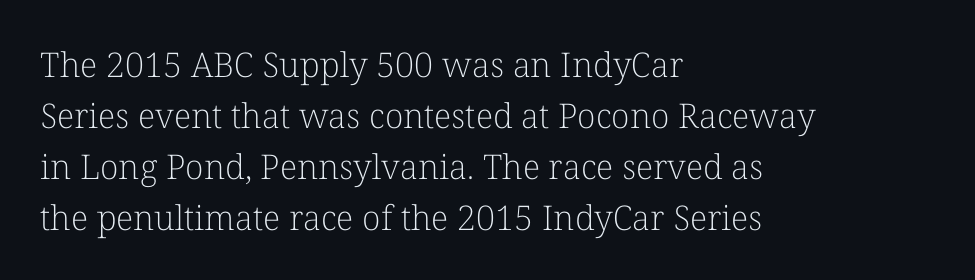
Q: Is the text bold? A: No.
Q: Is the text italic (slanted)? A: No, it is upright.
Q: Is the typeface a serif or a sans-serif typeface? A: Serif.
Q: Is the text underlined? A: No.
Q: How is the paragraph aligned? A: Left-aligned.
Q: Is the spacing between letters normal or unusually wide? A: Normal.
Q: Is the spacing between lines tight, normal or loose? A: Normal.
Q: Width (condensed, normal, or wide)? A: Normal.
Q: Stroke contrast? A: Low.
Q: x-height? A: Medium.
Q: Monospaced? A: No.
